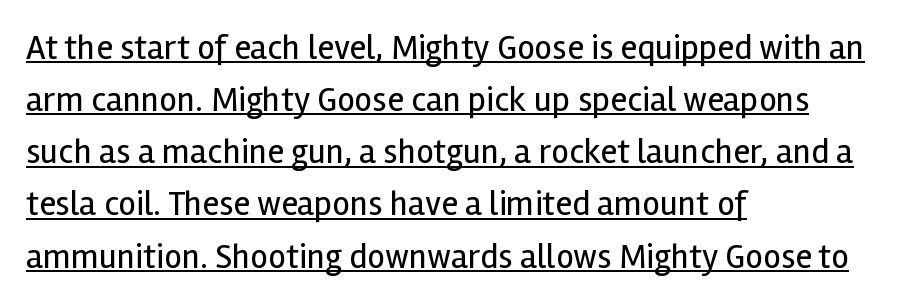
The image shows 35 px regular-weight sans-serif type, upright; set left-aligned, normal line spacing (1.49x), normal letter spacing, underlined; a medium x-height.
